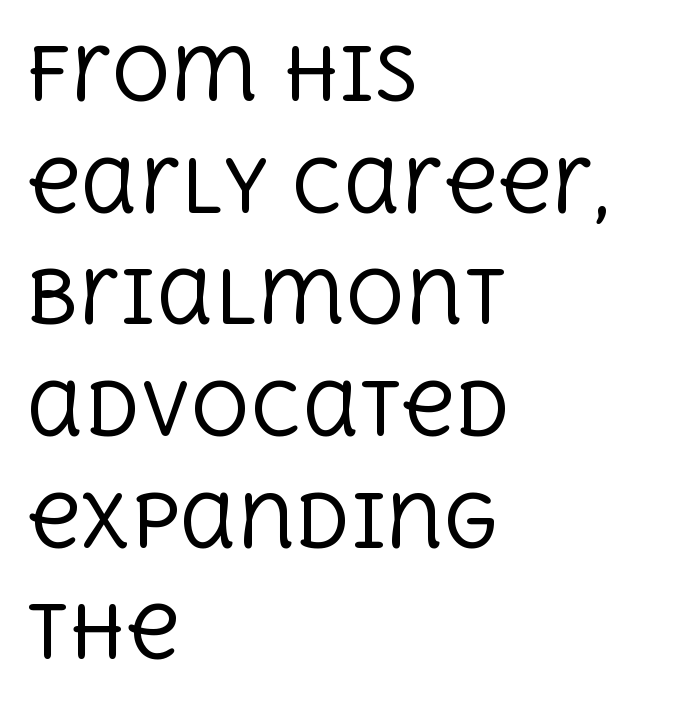
Q: Is the text bold? A: No.
Q: Is the text italic (slanted)? A: No, it is upright.
Q: Is the typeface a serif or a sans-serif typeface? A: Serif.
Q: Is the text underlined? A: No.
Q: How is the paragraph aligned? A: Left-aligned.
Q: Is the spacing between letters normal or unusually wide? A: Normal.
Q: Is the spacing between lines tight, normal or loose? A: Normal.
Q: Width (condensed, normal, or wide)? A: Normal.
Q: x-height? A: Large.
Q: Monospaced? A: No.
